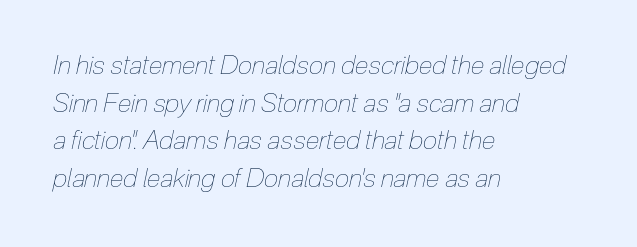
Regular leading. Notice how the passage keeps a crisp vertical edge on the left only. Stems here are at most as thick as an everyday book face. The whole block is typeset with a tilt. Rule under the text: the space is simply empty. The gaps between neighbouring characters are ordinary and unremarkable.
